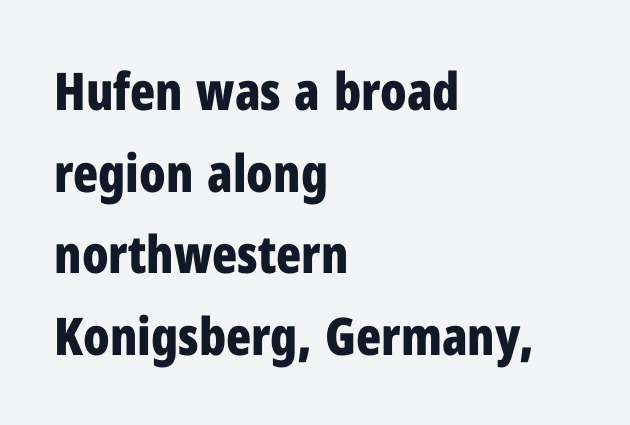
The image shows 52 px bold, condensed sans-serif type, upright; set left-aligned, normal line spacing (1.57x), normal letter spacing, not underlined; low stroke contrast and a medium x-height.
